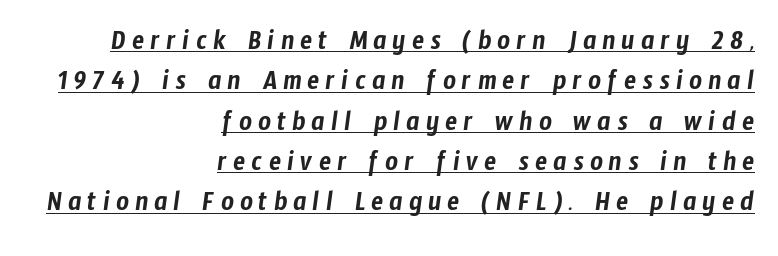
The image shows 28 px condensed sans-serif type; set right-aligned, normal line spacing (1.44x), unusually wide letter spacing (+0.22 em), underlined; low stroke contrast and a medium x-height.
